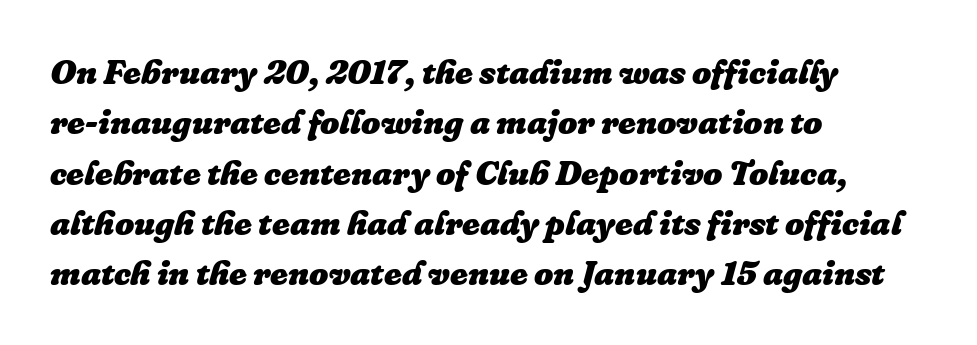
The image shows 34 px heavy type, italic (leaning right); set left-aligned, normal line spacing (1.48x), normal letter spacing, not underlined; low stroke contrast and a medium x-height.
